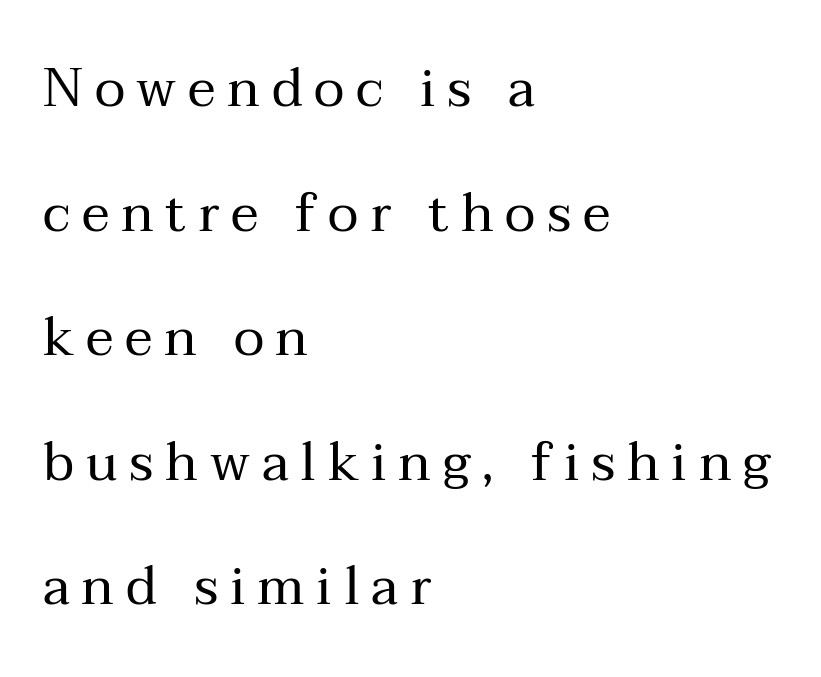
Q: Is the text bold? A: No.
Q: Is the text italic (slanted)? A: No, it is upright.
Q: Is the typeface a serif or a sans-serif typeface? A: Serif.
Q: Is the text underlined? A: No.
Q: How is the paragraph aligned? A: Left-aligned.
Q: Is the spacing between letters normal or unusually wide? A: Unusually wide.
Q: Is the spacing between lines tight, normal or loose? A: Loose.
Q: Width (condensed, normal, or wide)? A: Normal.
Q: Stroke contrast? A: Medium.
Q: x-height? A: Medium.
Q: Monospaced? A: No.
